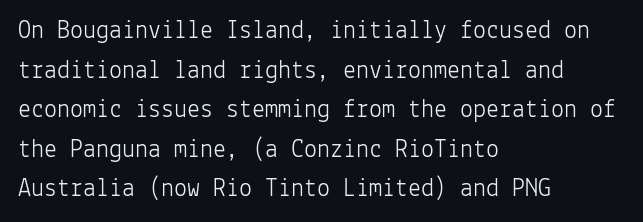
The image shows 26 px text type, upright; set left-aligned, normal line spacing (1.52x), normal letter spacing, not underlined.
